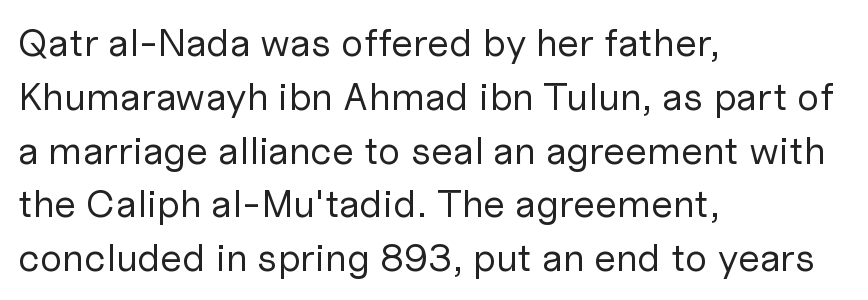
{"serif": "no", "italic": "no", "bold": "no", "weight": "regular", "width": "normal", "stroke_contrast": "low", "x_height": "medium", "monospaced": "no", "underline": "no", "align": "left", "line_spacing": "normal", "line_spacing_ratio": 1.38, "letter_spacing": "normal", "letter_spacing_em": 0.0, "glyph_px": 39}
